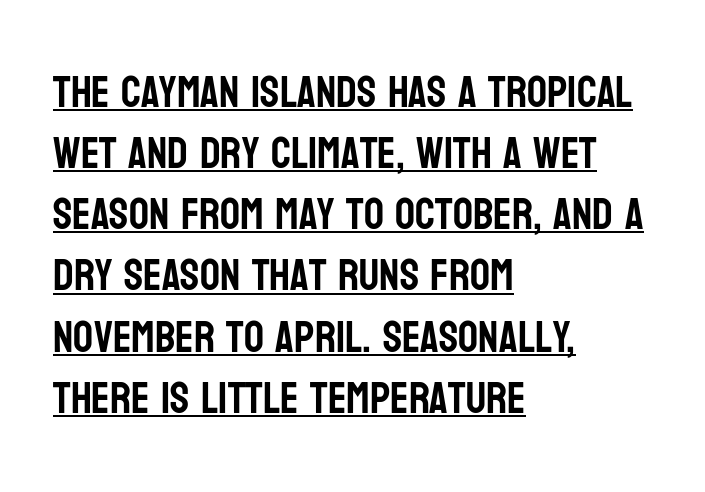
The image shows 44 px condensed sans-serif type, upright; set left-aligned, normal line spacing (1.39x), normal letter spacing, underlined; low stroke contrast and a large x-height.
